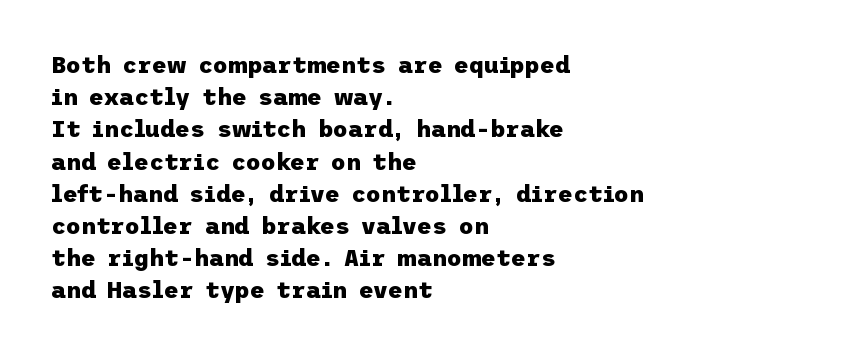
The image shows 23 px bold type, upright; set left-aligned, normal line spacing (1.4x), normal letter spacing, not underlined.
